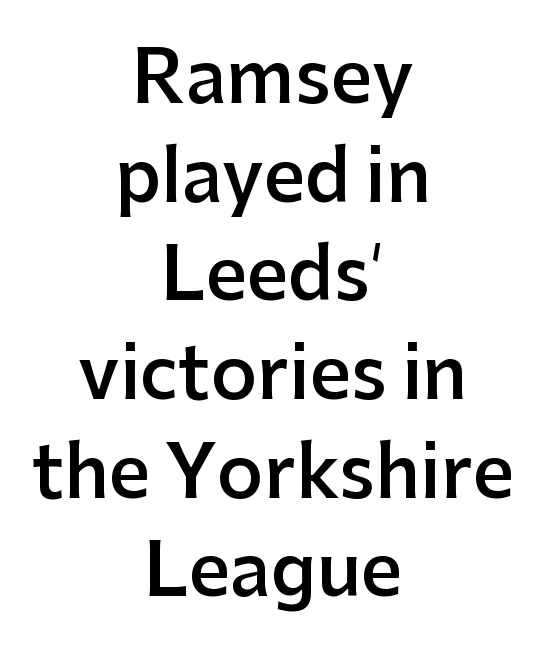
The image shows 72 px semibold sans-serif type, upright; set centered, normal line spacing (1.37x), normal letter spacing, not underlined; low stroke contrast and a medium x-height.
